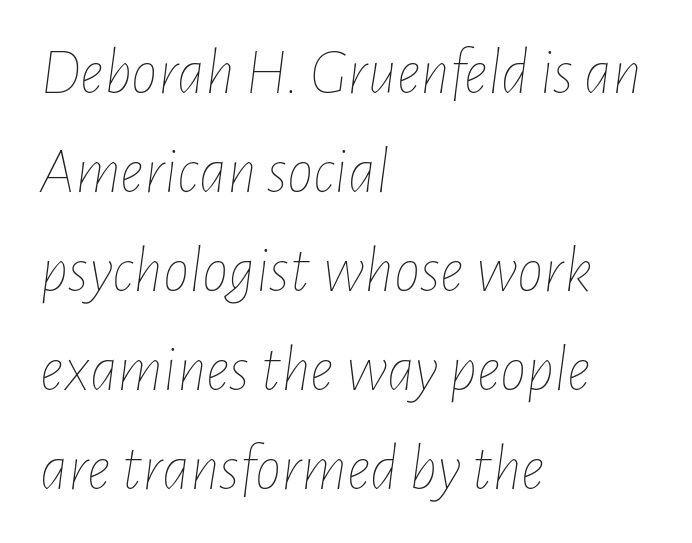
The characters are drawn with everyday or finer stroke widths. Looks like regular typesetting: each glyph gets only the width it needs. Style check: oblique. Has an underline been added? It has not. Vertical spacing — default. Compared with typical body copy, the letter spacing here is the same.
